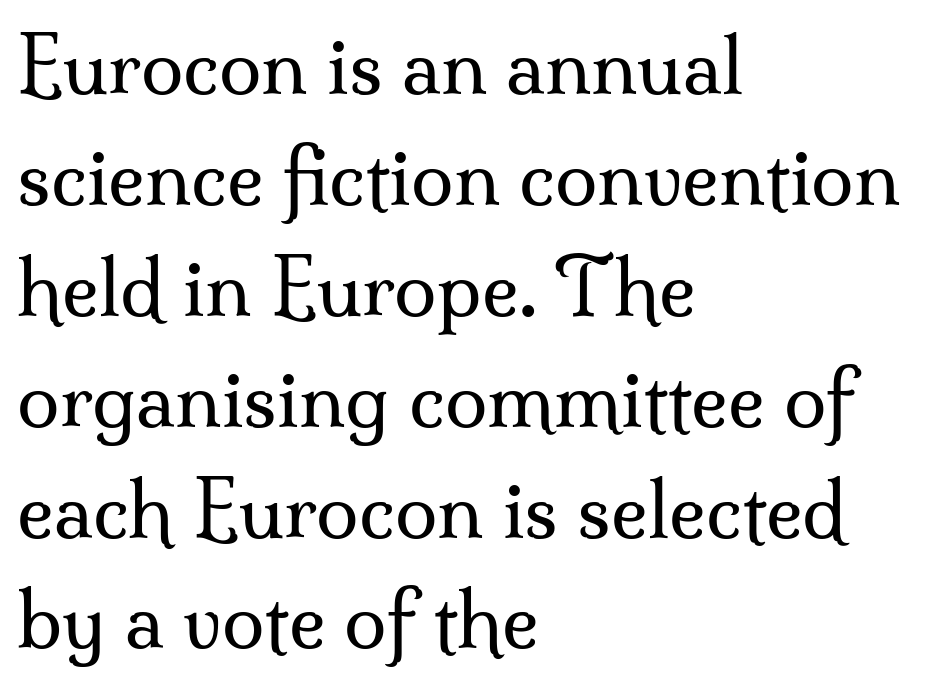
Line beginnings align vertically; line endings do not. Quick note: not italic, upright. Regular leading. The strokes carry an ordinary text weight at most. The passage shown is typed in a proportional face where columns would drift.
